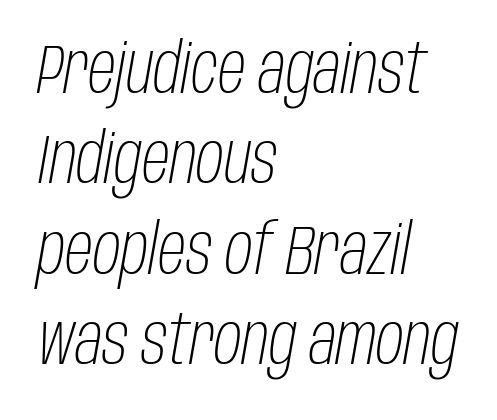
Q: Is the text bold? A: No.
Q: Is the text italic (slanted)? A: Yes, it leans right by about 10 degrees.
Q: Is the text underlined? A: No.
Q: How is the paragraph aligned? A: Left-aligned.
Q: Is the spacing between letters normal or unusually wide? A: Normal.
Q: Is the spacing between lines tight, normal or loose? A: Normal.
Q: Width (condensed, normal, or wide)? A: Condensed.
Q: Stroke contrast? A: Low.
Q: x-height? A: Large.
Q: Monospaced? A: No.
